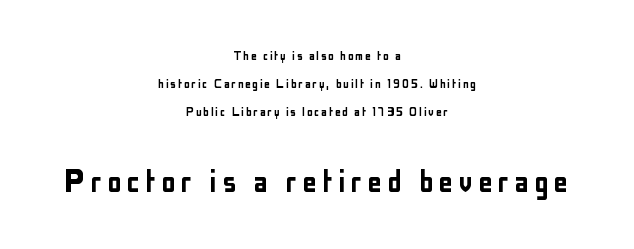
{"serif": "no", "italic": "no", "width": "condensed", "stroke_contrast": "low", "x_height": "medium", "monospaced": "no", "underline": "no", "align": "center", "line_spacing": "loose", "line_spacing_ratio": 2.01, "larger_block": "second", "size_ratio": 2.64, "glyph_px": 37}
